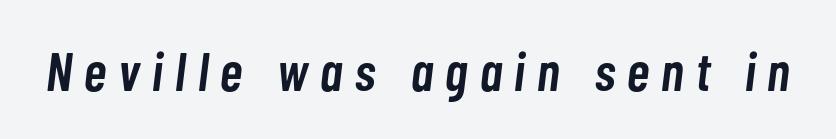
The image shows 54 px semibold, condensed type, italic (leaning right); set unusually wide letter spacing (+0.23 em), not underlined; low stroke contrast and a medium x-height.
